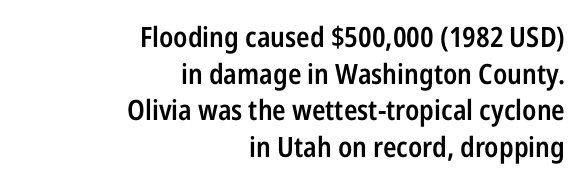
Regular leading. Where is the straight margin? On the right. Quick note: not italic, upright. No extra tracking has been applied to these lines.
